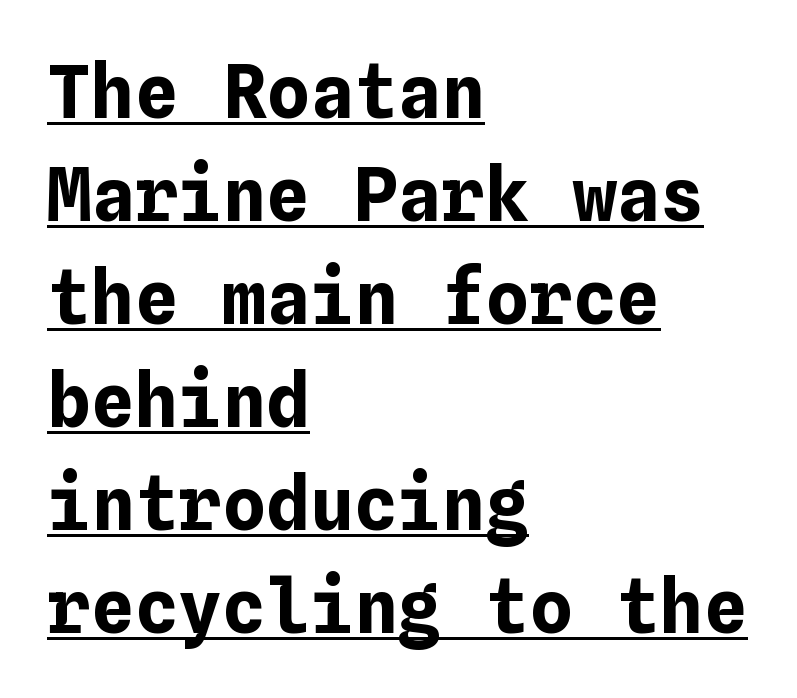
The image shows 73 px bold type, upright; set left-aligned, normal line spacing (1.41x), normal letter spacing, underlined; low stroke contrast and a medium x-height.
